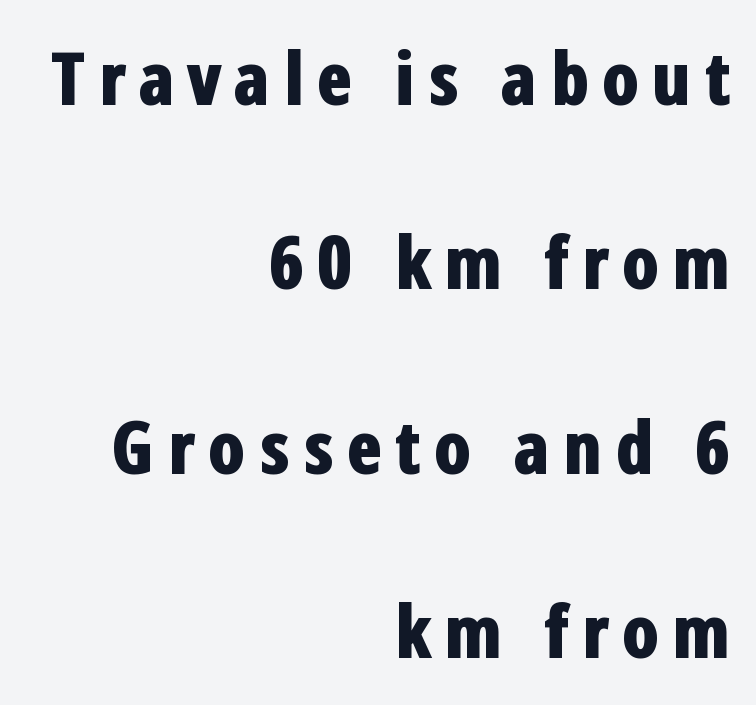
The image shows 74 px bold, condensed sans-serif type, upright; set right-aligned, loose line spacing (2.49x), not underlined; low stroke contrast and a medium x-height.
